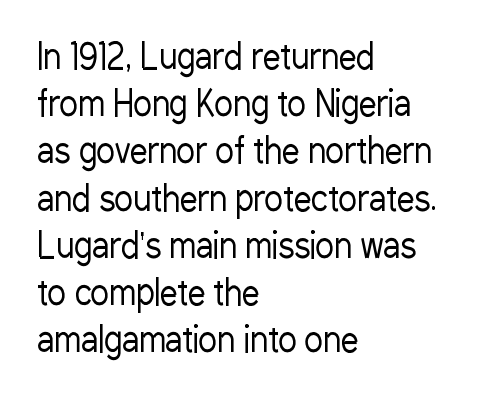
Stroke thickness stays within the range of a standard reading face or lighter. Bare-footed words on every line. A classic flush-left, rag-right setting is used for this passage. Is there any slant? The stems are plumb.
